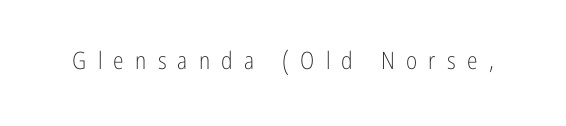
The passage shown has open, widely tracked lettering throughout. Stroke mass is kept to a normal reading level or below. The font's upright variant was chosen for this text. Bare-footed words on every line.
